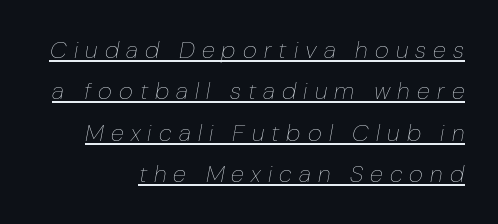
The image shows 24 px text type, italic (leaning right); set right-aligned, line spacing 1.72x, unusually wide letter spacing (+0.3 em), underlined.
